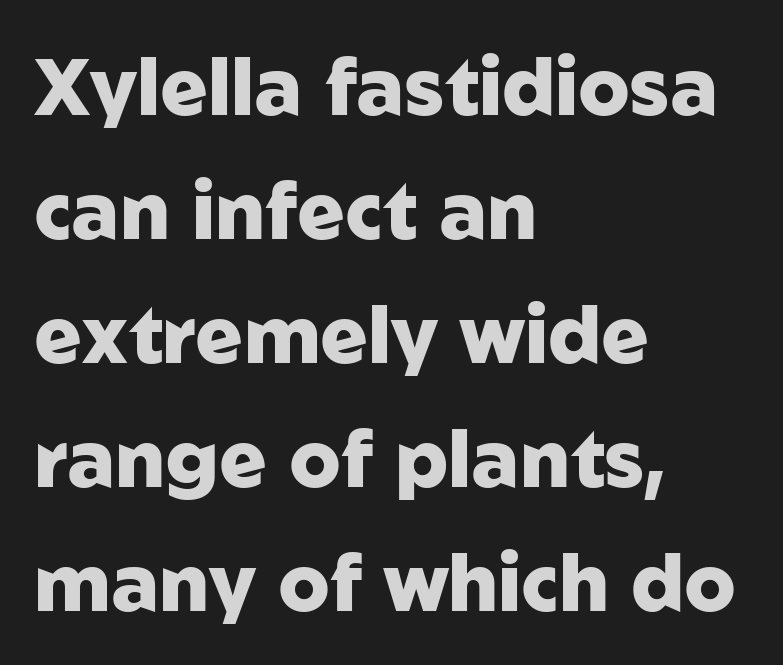
Q: Is the text bold? A: Yes.
Q: Is the text italic (slanted)? A: No, it is upright.
Q: Is the typeface a serif or a sans-serif typeface? A: Sans-serif.
Q: Is the text underlined? A: No.
Q: How is the paragraph aligned? A: Left-aligned.
Q: Is the spacing between letters normal or unusually wide? A: Normal.
Q: Is the spacing between lines tight, normal or loose? A: Normal.
Q: Width (condensed, normal, or wide)? A: Normal.
Q: Stroke contrast? A: Low.
Q: x-height? A: Medium.
Q: Monospaced? A: No.
